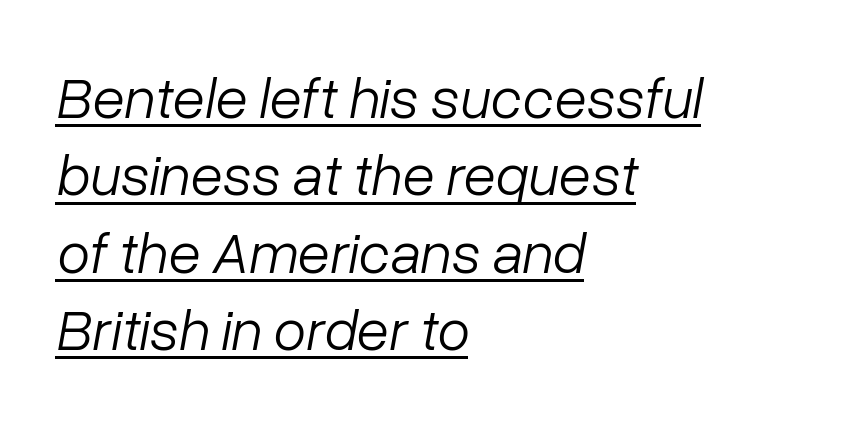
The image shows 59 px light type, italic (leaning right); set left-aligned, normal line spacing (1.31x), normal letter spacing, underlined; low stroke contrast and a medium x-height.
